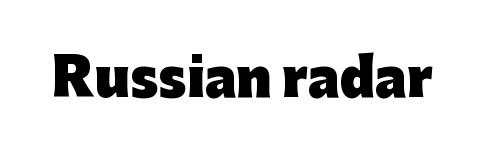
The image shows 51 px heavy sans-serif type, upright; set normal letter spacing, not underlined; low stroke contrast and a medium x-height.
